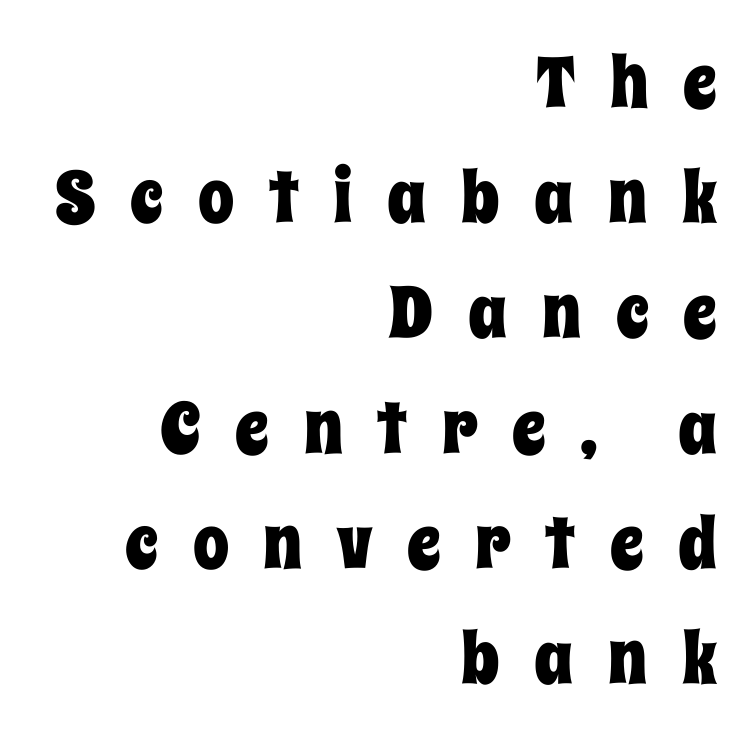
{"italic": "no", "width": "condensed", "stroke_contrast": "low", "x_height": "large", "monospaced": "no", "underline": "no", "align": "right", "line_spacing": "normal", "line_spacing_ratio": 1.6, "letter_spacing": "wide", "letter_spacing_em": 0.48, "glyph_px": 72}
